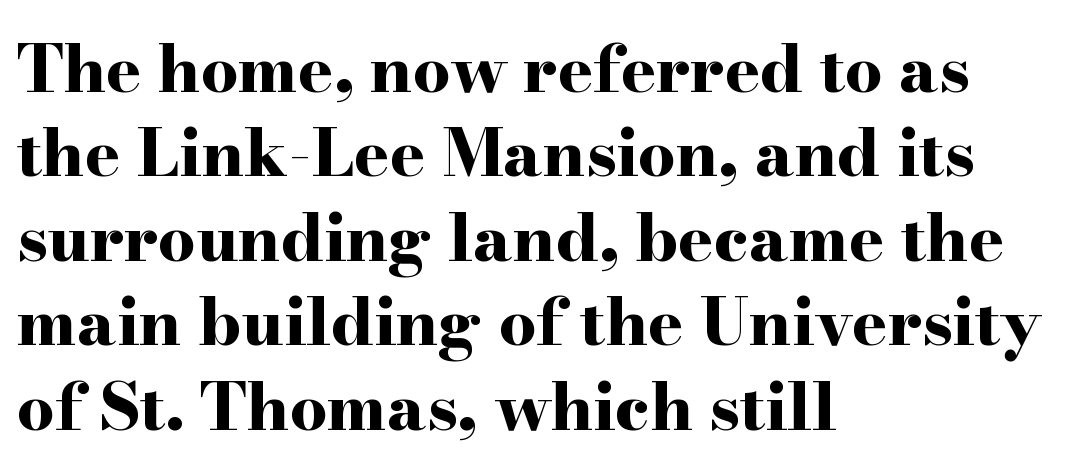
Tracking here is standard; glyphs follow each other at the usual distance. Tall strokes in this sample are plumb rather than angled. If you drew a ruler down the left edge, every line would touch it. Quick note: interline space is typical. How heavy is the stroke? Heavy — this is a bold.
